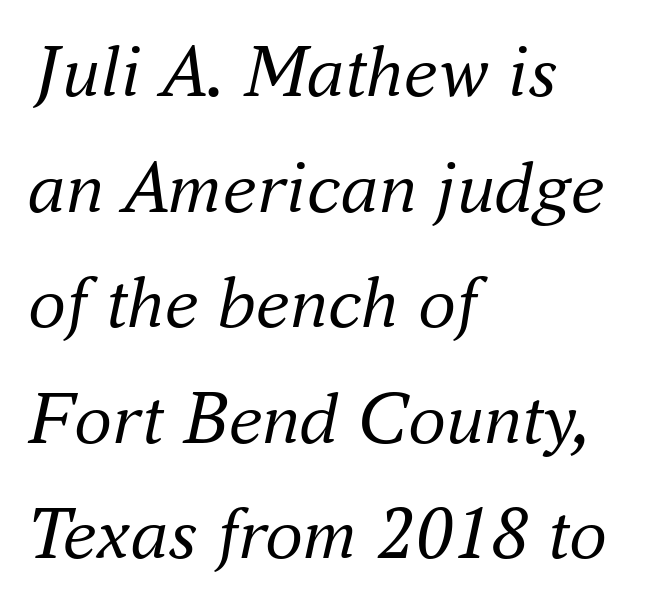
The image shows 76 px regular-weight serif type, italic (leaning right); set left-aligned, normal line spacing (1.52x), normal letter spacing, not underlined; medium stroke contrast and a small x-height.
